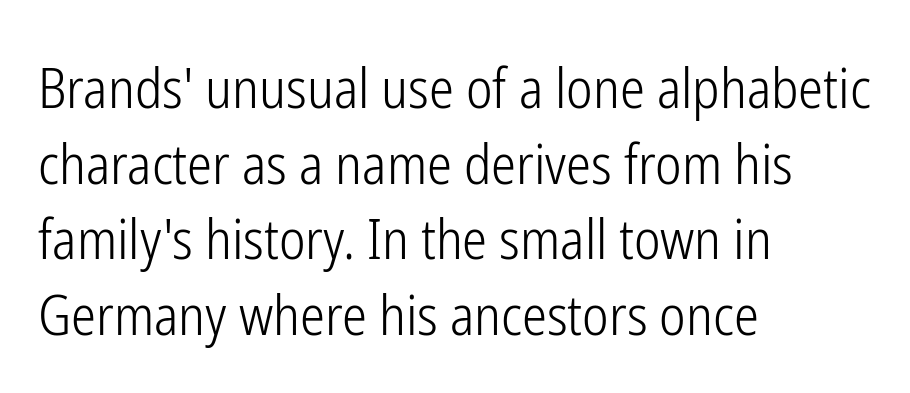
What stands out about the letter spacing? Nothing — it is the standard amount. Proportional: the letters do not fall into vertical columns. This rendering employs a face without finishing strokes, i.e., a sans-serif. The cut favours lightness, reaching ordinary text weight at its darkest. The lines sit at an ordinary, default distance from one another. The type sits square on the baseline with zero lean.
